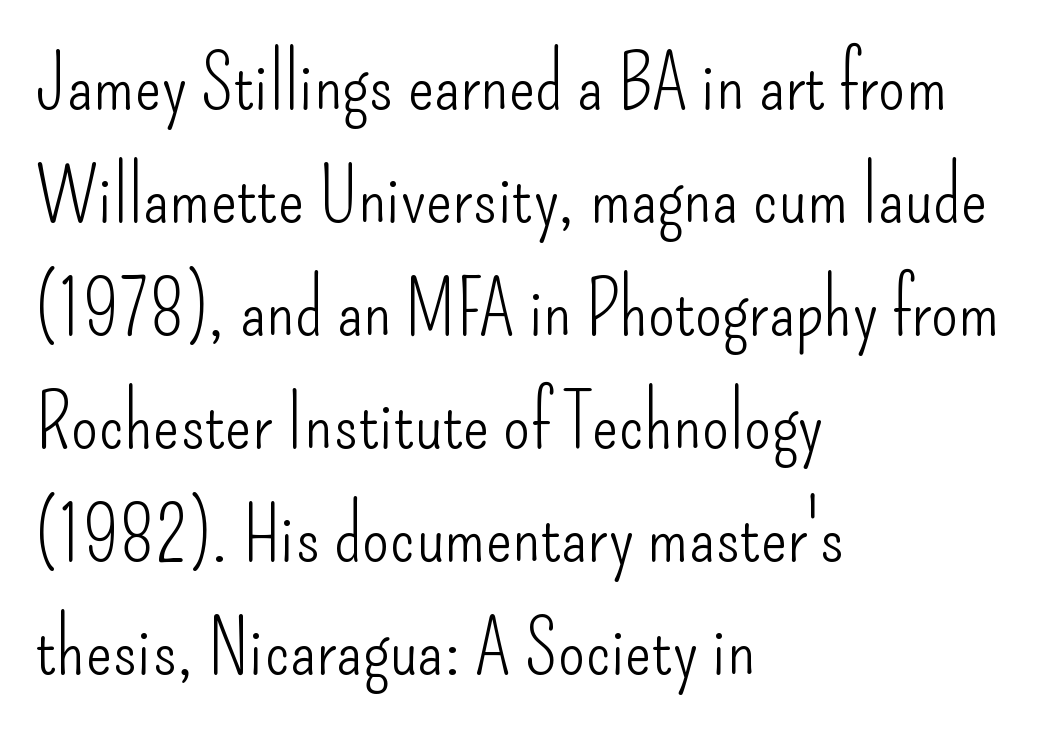
{"serif": "no", "italic": "no", "bold": "no", "weight": "light", "width": "condensed", "stroke_contrast": "low", "x_height": "small", "monospaced": "no", "underline": "no", "align": "left", "line_spacing": "normal", "line_spacing_ratio": 1.45, "letter_spacing": "normal", "letter_spacing_em": 0.0, "glyph_px": 78}
